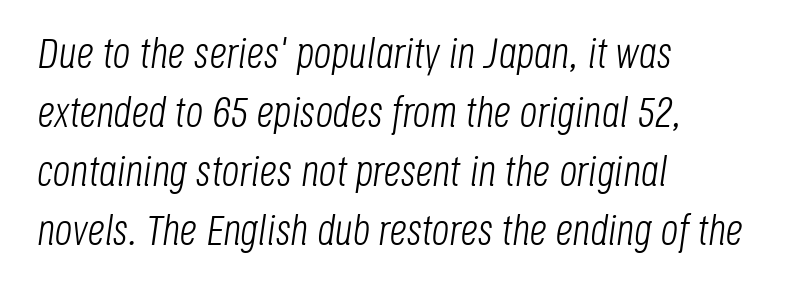
The face used here is rendered with its standard letterfit. Regarding leading, the lines here are spaced in the standard way. The baseline area is clear. Typeset ragged right — the left edge is the straight one.
